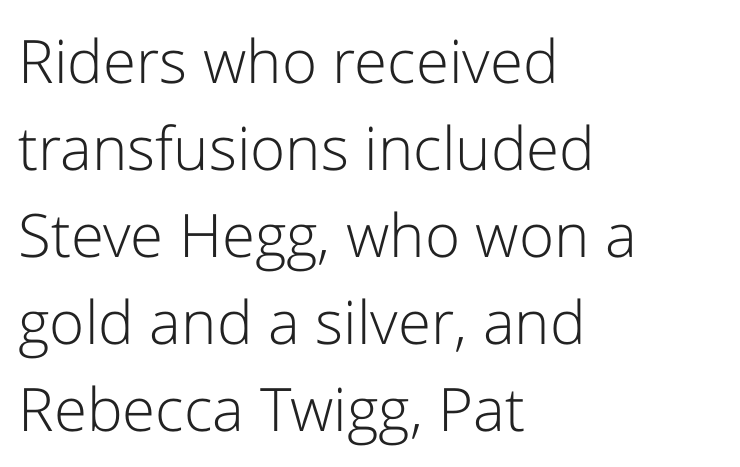
{"serif": "no", "italic": "no", "bold": "no", "weight": "light", "width": "normal", "stroke_contrast": "low", "x_height": "medium", "monospaced": "no", "underline": "no", "align": "left", "line_spacing": "normal", "line_spacing_ratio": 1.45, "letter_spacing": "normal", "letter_spacing_em": 0.0, "glyph_px": 60}
